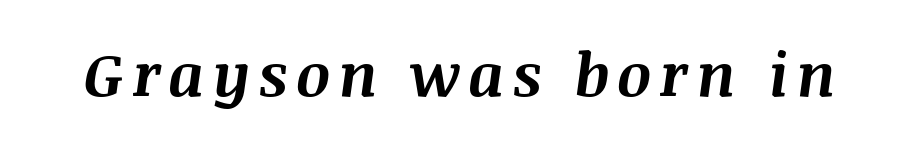
Q: Is the text bold? A: Yes.
Q: Is the text italic (slanted)? A: Yes, it leans right by about 8 degrees.
Q: Is the text underlined? A: No.
Q: Width (condensed, normal, or wide)? A: Normal.
Q: Stroke contrast? A: Medium.
Q: x-height? A: Large.
Q: Monospaced? A: No.
